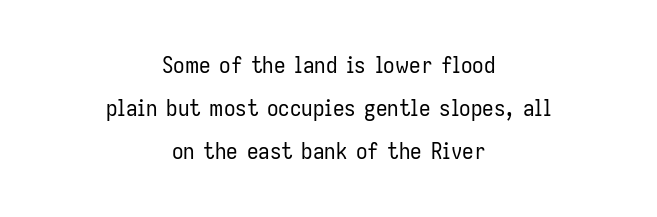
{"italic": "no", "bold": "no", "underline": "no", "align": "center", "line_spacing_ratio": 1.87, "letter_spacing": "normal", "letter_spacing_em": 0.0, "glyph_px": 23}
